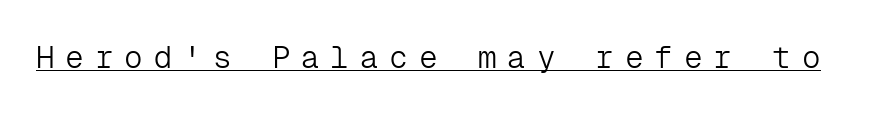
Characters follow at a spacing far wider than the type designer built in. Honestly, the underline is the first thing you notice here. Nothing sits at the stroke ends, so this counts as sans-serif. Ink coverage per letter is moderate at most.
